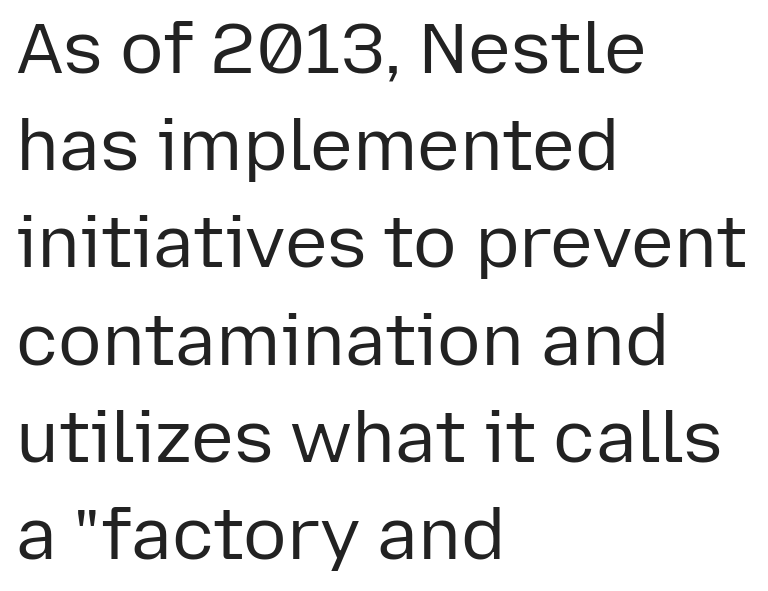
You could not count columns in this text — the font is proportionally spaced. If you measured baseline to baseline, you'd find a middling distance. Upright lettering throughout. Beneath every word, the page is bare. A quiet, ordinary-to-light weight characterises the typeface. Type style note: lacks serifs.
